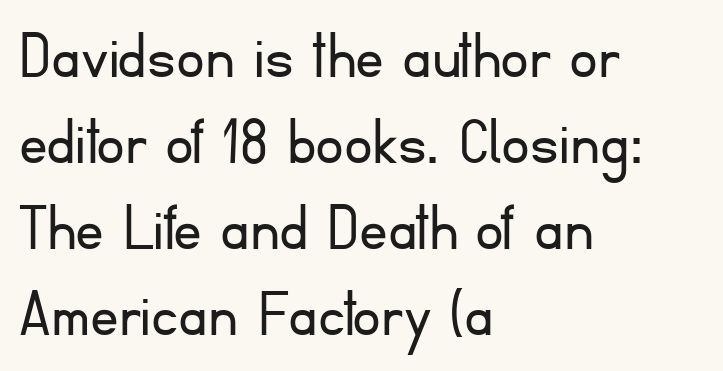
Q: Is the text bold? A: No.
Q: Is the text italic (slanted)? A: No, it is upright.
Q: Is the typeface a serif or a sans-serif typeface? A: Sans-serif.
Q: Is the text underlined? A: No.
Q: How is the paragraph aligned? A: Left-aligned.
Q: Is the spacing between letters normal or unusually wide? A: Normal.
Q: Width (condensed, normal, or wide)? A: Normal.
Q: Stroke contrast? A: Low.
Q: x-height? A: Small.
Q: Monospaced? A: No.
